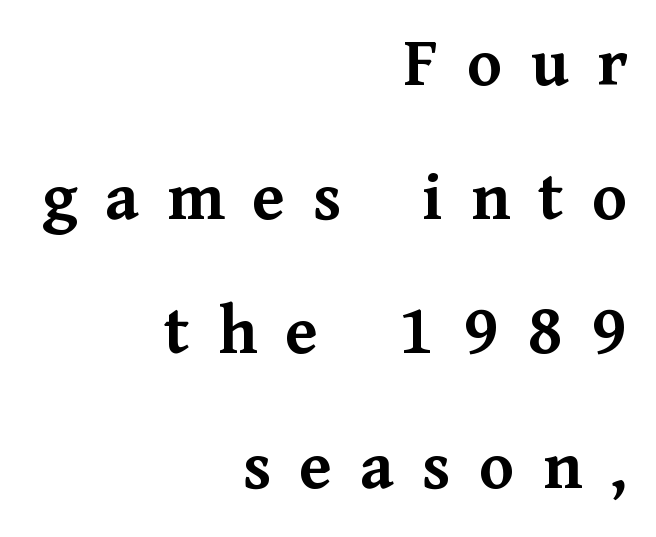
The type family on display is of the serif kind. The type sits square on the baseline with zero lean. Think of a printed novel: that variable character pitch is what you see here. The letterforms stand isolated, each surrounded by extra space.
